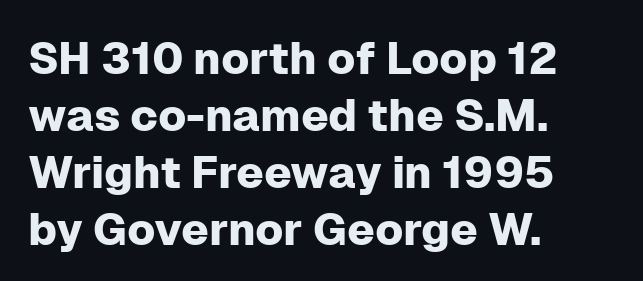
The image shows 45 px sans-serif type, upright; set left-aligned, normal line spacing (1.27x), normal letter spacing, not underlined; low stroke contrast and a medium x-height.
